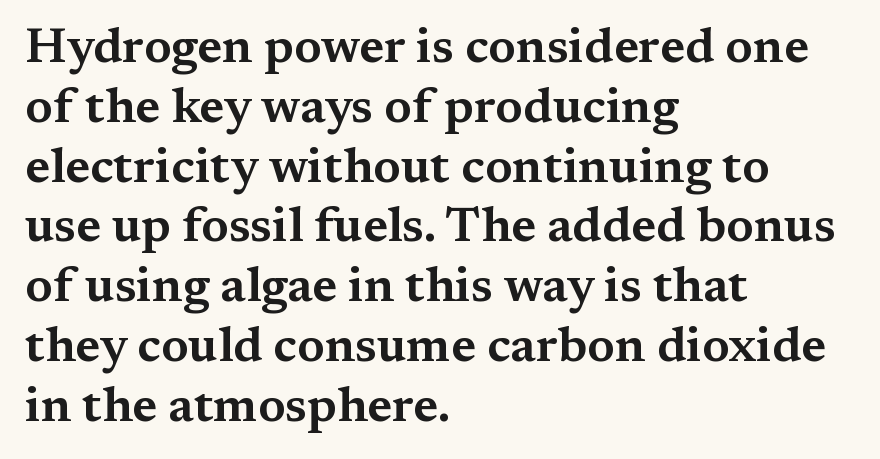
{"serif": "yes", "italic": "no", "width": "wide", "stroke_contrast": "medium", "x_height": "medium", "monospaced": "no", "underline": "no", "align": "left", "line_spacing_ratio": 1.22, "letter_spacing": "normal", "letter_spacing_em": 0.0, "glyph_px": 49}
